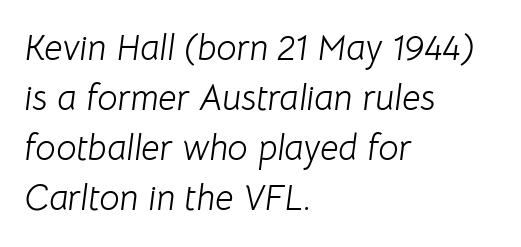
Q: Is the text bold? A: No.
Q: Is the text italic (slanted)? A: Yes, it leans right by about 8 degrees.
Q: Is the text underlined? A: No.
Q: How is the paragraph aligned? A: Left-aligned.
Q: Is the spacing between letters normal or unusually wide? A: Normal.
Q: Is the spacing between lines tight, normal or loose? A: Normal.
Q: Width (condensed, normal, or wide)? A: Normal.
Q: Stroke contrast? A: Low.
Q: x-height? A: Medium.
Q: Monospaced? A: No.
